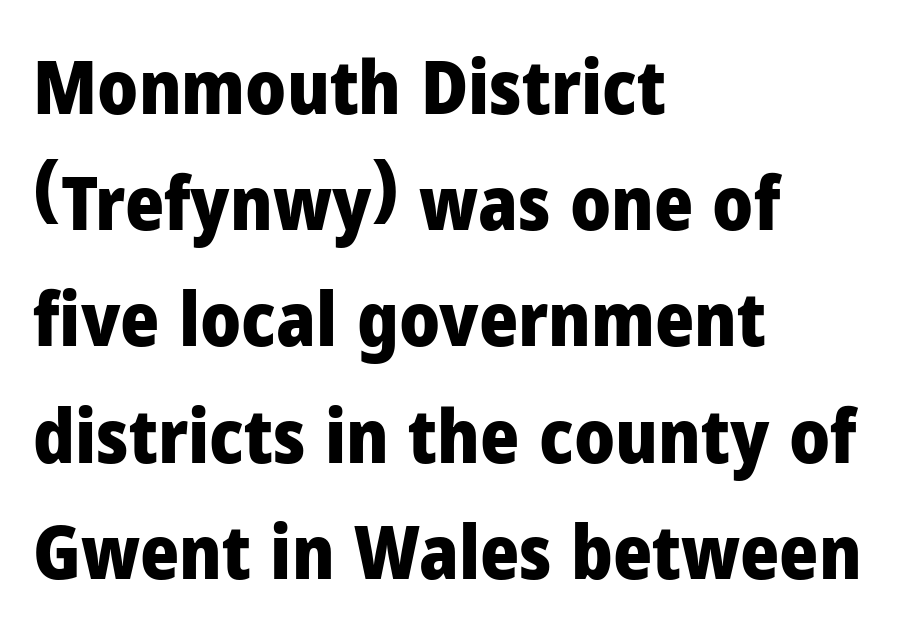
Q: Is the text bold? A: Yes.
Q: Is the text italic (slanted)? A: No, it is upright.
Q: Is the typeface a serif or a sans-serif typeface? A: Sans-serif.
Q: Is the text underlined? A: No.
Q: How is the paragraph aligned? A: Left-aligned.
Q: Is the spacing between letters normal or unusually wide? A: Normal.
Q: Is the spacing between lines tight, normal or loose? A: Normal.
Q: Width (condensed, normal, or wide)? A: Normal.
Q: Stroke contrast? A: Low.
Q: x-height? A: Medium.
Q: Monospaced? A: No.
